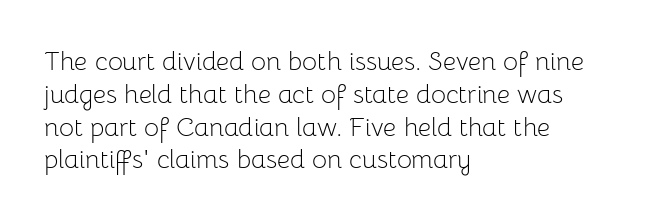
{"italic": "no", "bold": "no", "underline": "no", "align": "left", "line_spacing": "normal", "line_spacing_ratio": 1.26, "letter_spacing": "normal", "letter_spacing_em": 0.0, "glyph_px": 26}
